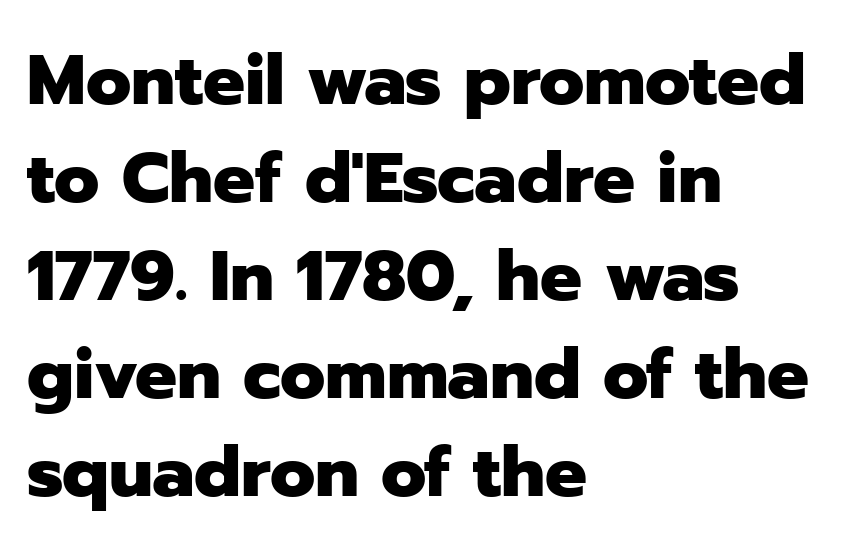
{"serif": "no", "italic": "no", "bold": "yes", "weight": "heavy", "width": "normal", "stroke_contrast": "low", "x_height": "medium", "monospaced": "no", "underline": "no", "align": "left", "line_spacing": "normal", "line_spacing_ratio": 1.4, "letter_spacing": "normal", "letter_spacing_em": 0.0, "glyph_px": 70}
